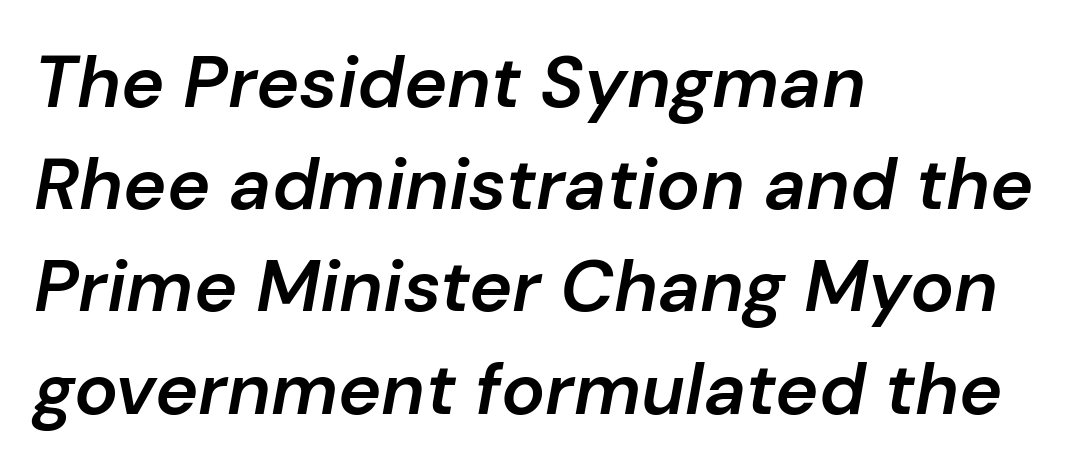
Q: Is the text bold? A: Semi-bold.
Q: Is the text italic (slanted)? A: Yes, it leans right by about 10 degrees.
Q: Is the text underlined? A: No.
Q: How is the paragraph aligned? A: Left-aligned.
Q: Is the spacing between letters normal or unusually wide? A: Normal.
Q: Is the spacing between lines tight, normal or loose? A: Normal.
Q: Width (condensed, normal, or wide)? A: Normal.
Q: Stroke contrast? A: Low.
Q: x-height? A: Medium.
Q: Monospaced? A: No.
